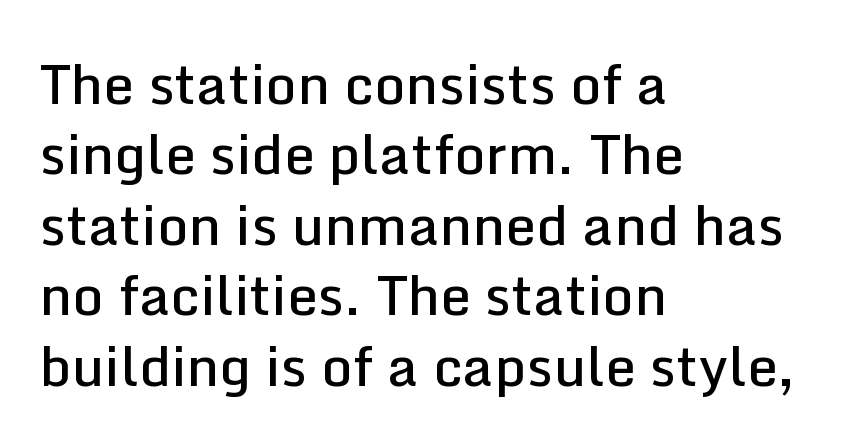
{"serif": "no", "italic": "no", "bold": "semi", "weight": "semibold", "width": "normal", "stroke_contrast": "low", "x_height": "medium", "monospaced": "no", "underline": "no", "align": "left", "line_spacing": "normal", "line_spacing_ratio": 1.28, "letter_spacing": "normal", "letter_spacing_em": 0.0, "glyph_px": 55}
